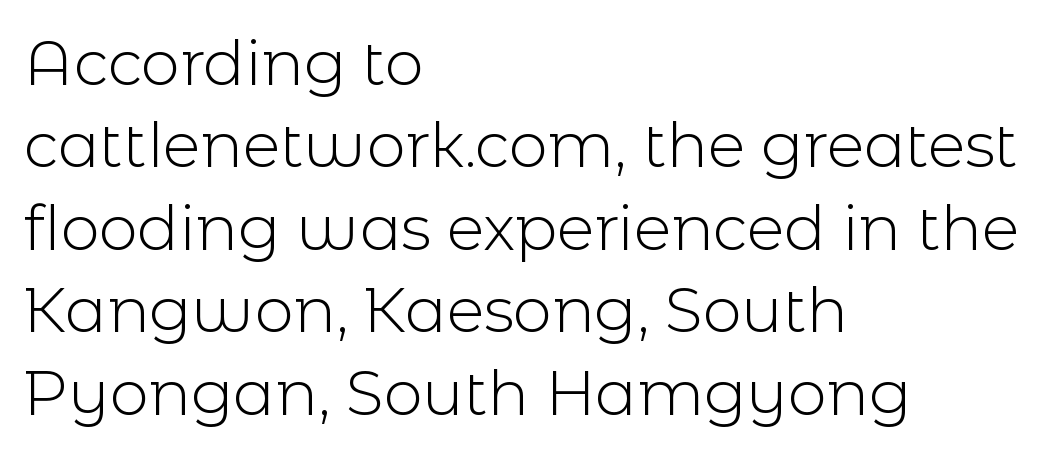
{"serif": "no", "italic": "no", "bold": "no", "weight": "light", "width": "normal", "x_height": "medium", "monospaced": "no", "underline": "no", "align": "left", "line_spacing": "normal", "line_spacing_ratio": 1.33, "letter_spacing": "normal", "letter_spacing_em": 0.0, "glyph_px": 62}
